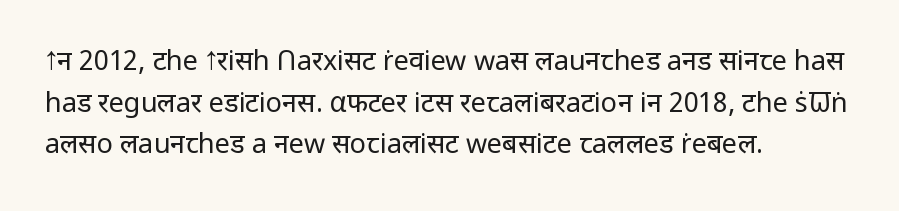
Q: Is the text bold? A: No.
Q: Is the text italic (slanted)? A: No, it is upright.
Q: Is the text underlined? A: No.
Q: How is the paragraph aligned? A: Left-aligned.
Q: Is the spacing between letters normal or unusually wide? A: Normal.
Q: Is the spacing between lines tight, normal or loose? A: Normal.
